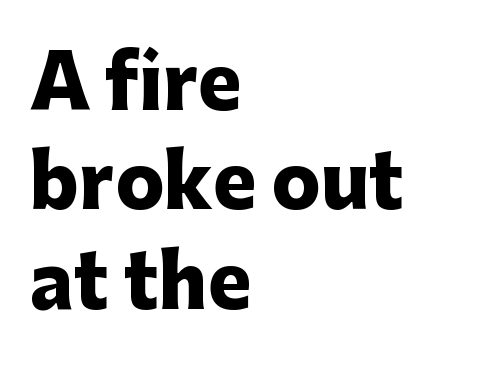
{"serif": "no", "italic": "no", "bold": "yes", "weight": "heavy", "width": "normal", "stroke_contrast": "low", "x_height": "medium", "monospaced": "no", "underline": "no", "align": "left", "line_spacing": "normal", "line_spacing_ratio": 1.36, "letter_spacing": "normal", "letter_spacing_em": 0.0, "glyph_px": 73}
